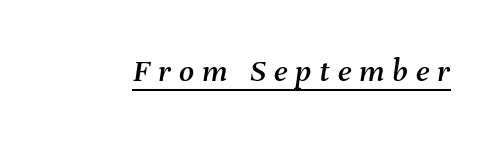
{"italic": "yes", "lean": "right", "slant_degrees": 8, "width": "normal", "stroke_contrast": "medium", "x_height": "medium", "monospaced": "no", "underline": "yes", "letter_spacing": "wide", "letter_spacing_em": 0.24, "glyph_px": 33}
